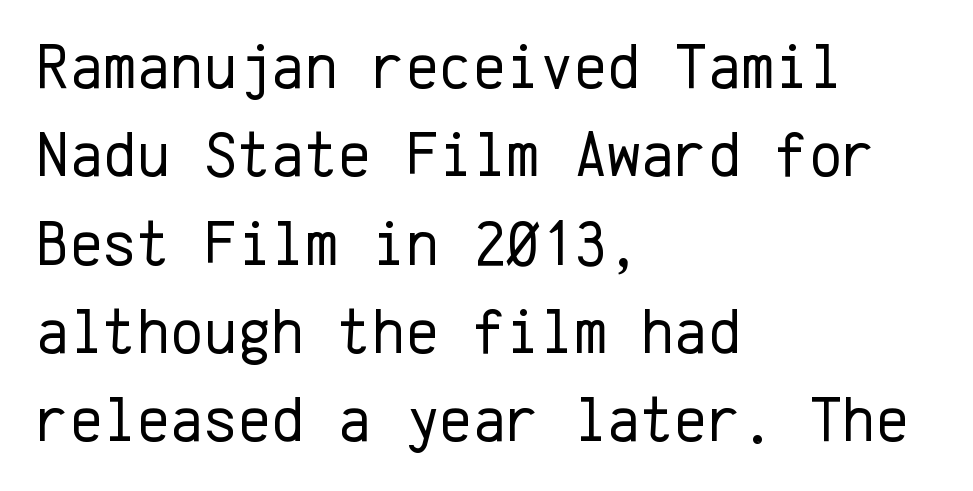
{"serif": "no", "italic": "no", "bold": "no", "weight": "regular", "width": "normal", "stroke_contrast": "low", "x_height": "medium", "monospaced": "yes", "underline": "no", "align": "left", "line_spacing": "normal", "line_spacing_ratio": 1.38, "letter_spacing": "normal", "letter_spacing_em": 0.0, "glyph_px": 64}
